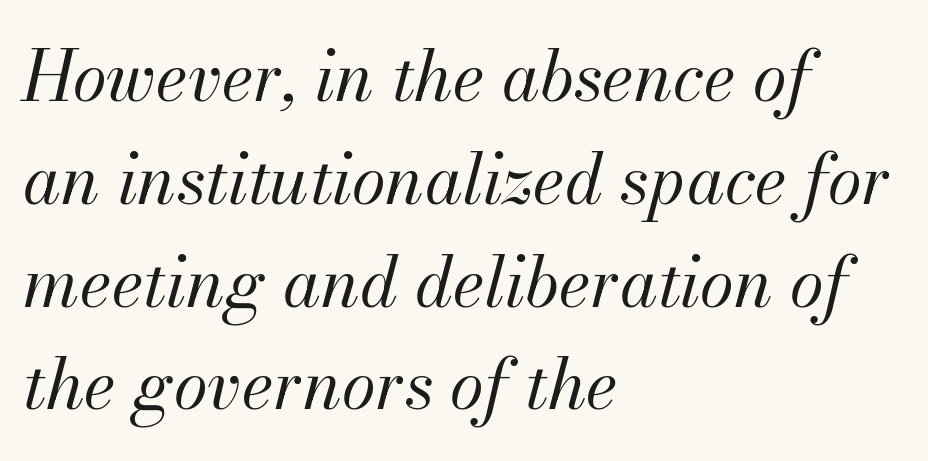
{"italic": "yes", "lean": "right", "slant_degrees": 13, "bold": "no", "weight": "regular", "width": "normal", "stroke_contrast": "medium", "x_height": "small", "monospaced": "no", "underline": "no", "align": "left", "line_spacing": "normal", "line_spacing_ratio": 1.49, "letter_spacing": "normal", "letter_spacing_em": 0.0, "glyph_px": 69}
